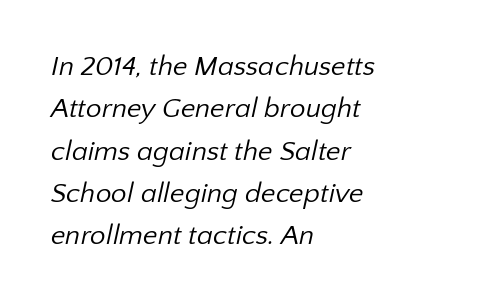
Each row of text sits above clean, open space. These lines are set flush left with a ragged right edge. This sample has the flowing, uneven cadence of proportional lettering. Observe the absence of serifs on each vertical stroke in this sample. Bold? No — there's no thickening of the strokes. Characters follow at the spacing the type designer built in.
